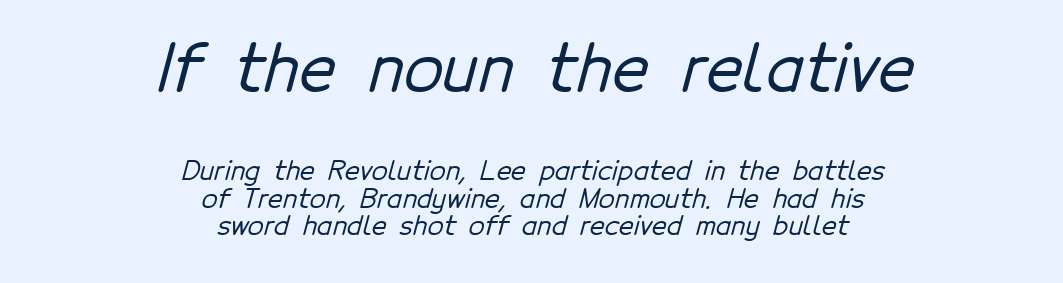
{"serif": "no", "width": "normal", "stroke_contrast": "low", "x_height": "medium", "monospaced": "no", "underline": "no", "align": "center", "line_spacing": "tight", "line_spacing_ratio": 1.05, "letter_spacing": "normal", "letter_spacing_em": 0.0, "larger_block": "first", "size_ratio": 2.46, "glyph_px": 64}
